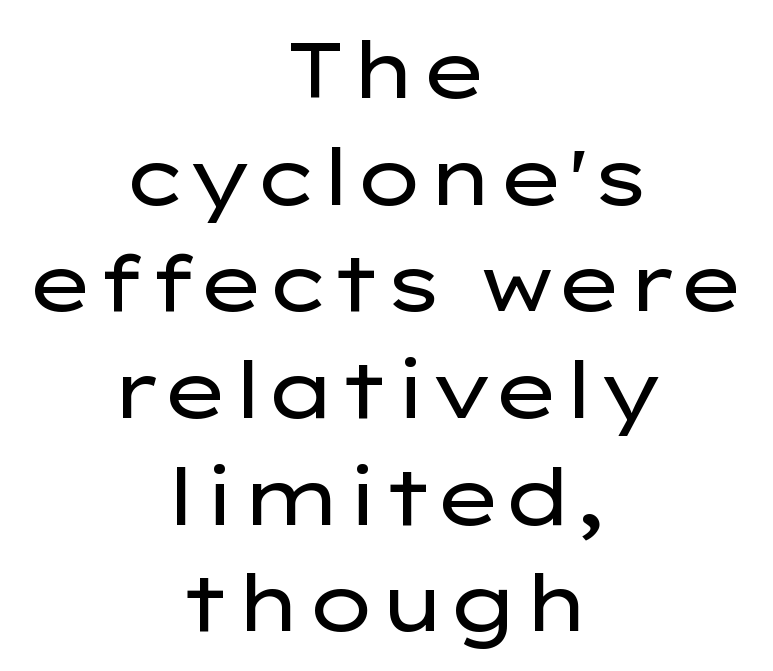
Q: Is the text bold? A: No.
Q: Is the text italic (slanted)? A: No, it is upright.
Q: Is the typeface a serif or a sans-serif typeface? A: Sans-serif.
Q: Is the text underlined? A: No.
Q: How is the paragraph aligned? A: Centered.
Q: Is the spacing between letters normal or unusually wide? A: Normal.
Q: Is the spacing between lines tight, normal or loose? A: Normal.
Q: Width (condensed, normal, or wide)? A: Wide.
Q: Stroke contrast? A: Low.
Q: x-height? A: Medium.
Q: Monospaced? A: No.
